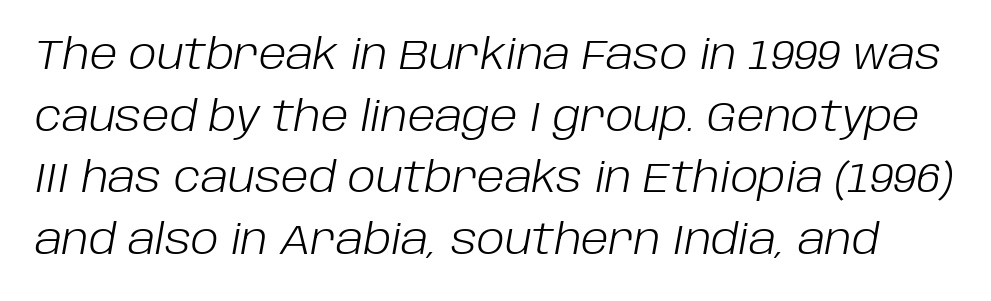
Q: Is the text bold? A: No.
Q: Is the text italic (slanted)? A: Yes, it leans right by about 10 degrees.
Q: Is the text underlined? A: No.
Q: Is the spacing between letters normal or unusually wide? A: Normal.
Q: Is the spacing between lines tight, normal or loose? A: Normal.
Q: Width (condensed, normal, or wide)? A: Normal.
Q: Stroke contrast? A: Low.
Q: x-height? A: Large.
Q: Monospaced? A: No.
